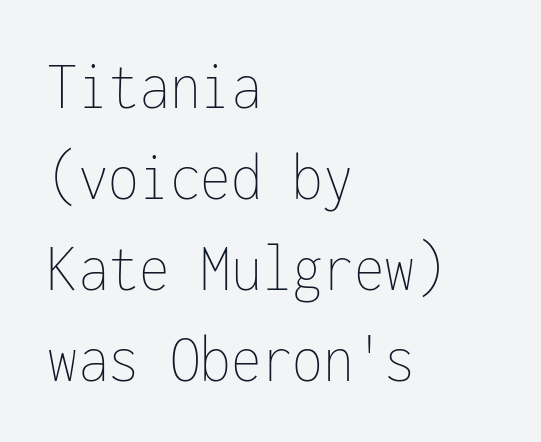
The image shows 70 px thin, condensed type, upright, monospaced; set left-aligned, normal line spacing (1.3x), normal letter spacing, not underlined; low stroke contrast and a medium x-height.
